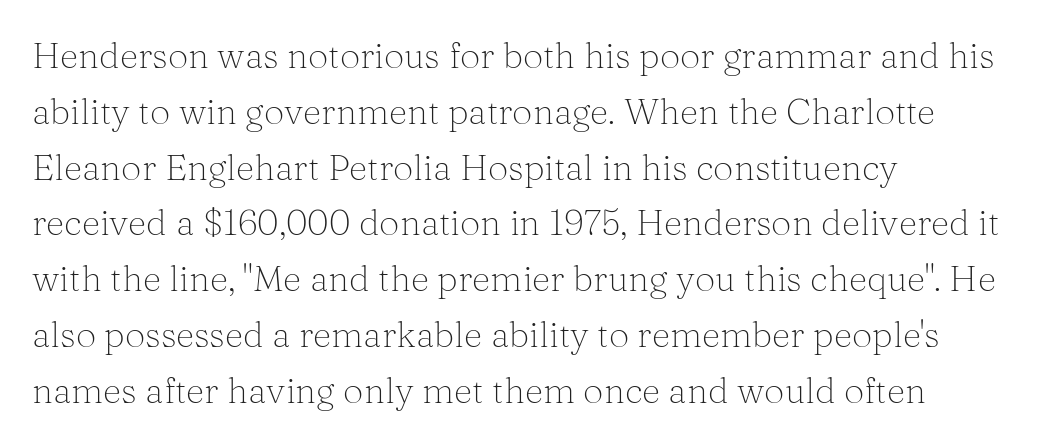
Q: Is the text bold? A: No.
Q: Is the text italic (slanted)? A: No, it is upright.
Q: Is the typeface a serif or a sans-serif typeface? A: Serif.
Q: Is the text underlined? A: No.
Q: How is the paragraph aligned? A: Left-aligned.
Q: Is the spacing between letters normal or unusually wide? A: Normal.
Q: Is the spacing between lines tight, normal or loose? A: Normal.
Q: Width (condensed, normal, or wide)? A: Normal.
Q: Stroke contrast? A: Medium.
Q: x-height? A: Medium.
Q: Monospaced? A: No.
